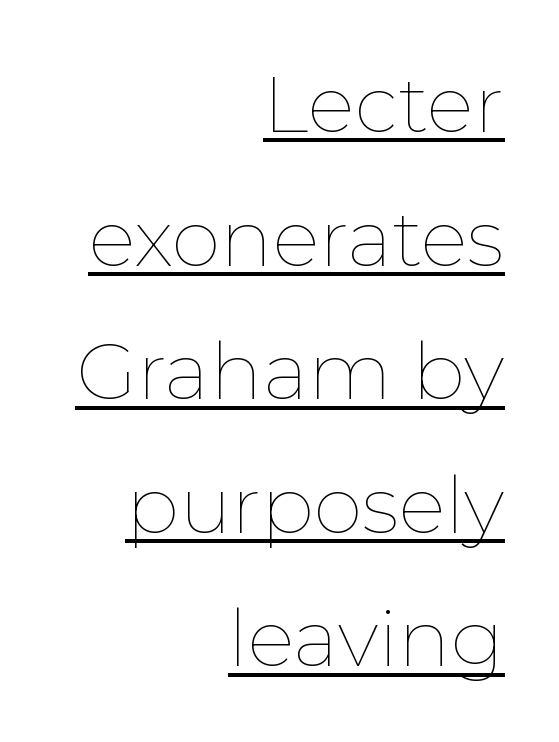
In terms of leading, this rendering sits right in the middle. Italic: no, the glyphs are upright roman. On a weight scale, this lands at 450 or below. Compared with typical body copy, the letter spacing here is the same.
